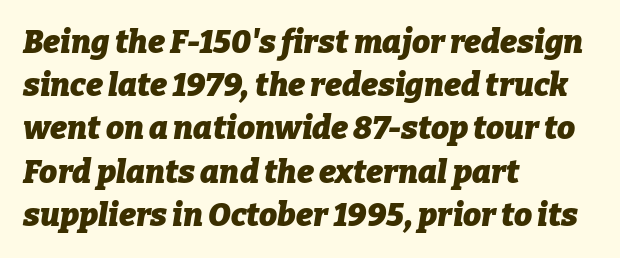
This block has exactly the height ordinary leading produces. Look at the tracking — it's just the regular setting, nothing added. Emphasis-style slanted type is in use. These lines are set flush left with a ragged right edge. Is the type bold? Yes — the strokes are clearly thick and heavy.
